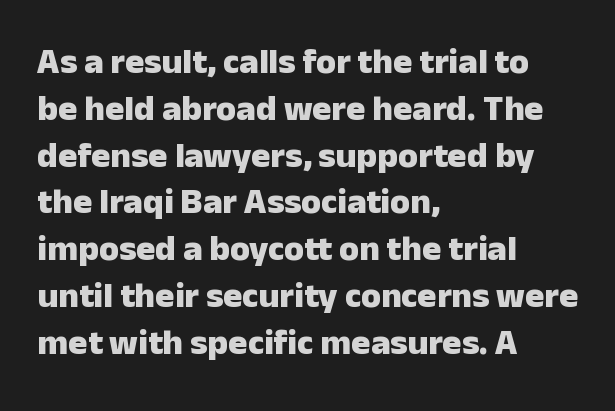
{"serif": "no", "italic": "no", "bold": "yes", "weight": "heavy", "width": "normal", "stroke_contrast": "low", "x_height": "medium", "monospaced": "no", "underline": "no", "align": "left", "line_spacing": "normal", "line_spacing_ratio": 1.3, "letter_spacing": "normal", "letter_spacing_em": 0.0, "glyph_px": 36}
